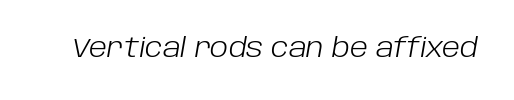
The image shows 26 px text type, italic (leaning right); set normal letter spacing, not underlined.
